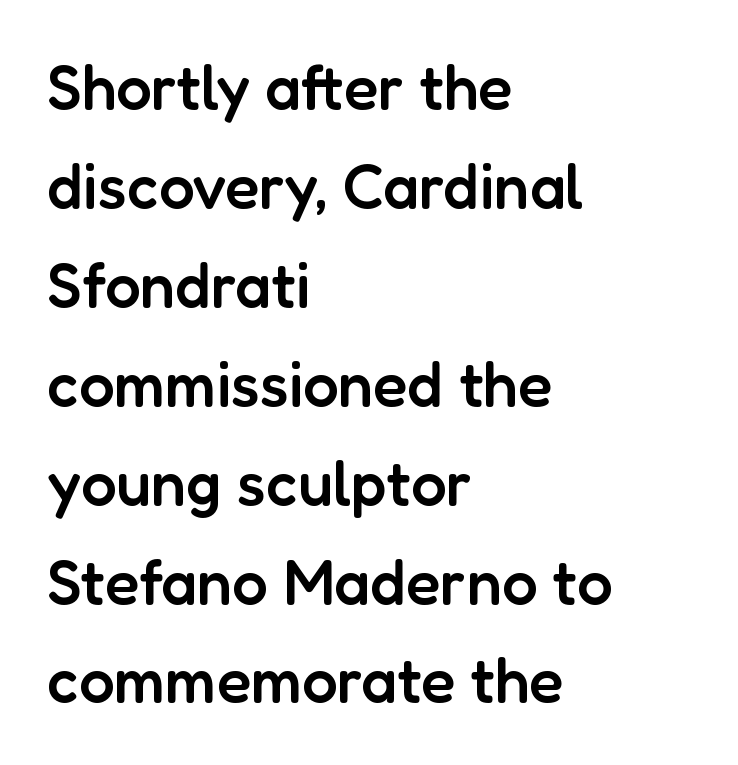
{"serif": "no", "italic": "no", "bold": "semi", "weight": "semibold", "width": "normal", "stroke_contrast": "low", "x_height": "medium", "monospaced": "no", "underline": "no", "align": "left", "line_spacing": "normal", "line_spacing_ratio": 1.57, "letter_spacing": "normal", "letter_spacing_em": 0.0, "glyph_px": 63}
